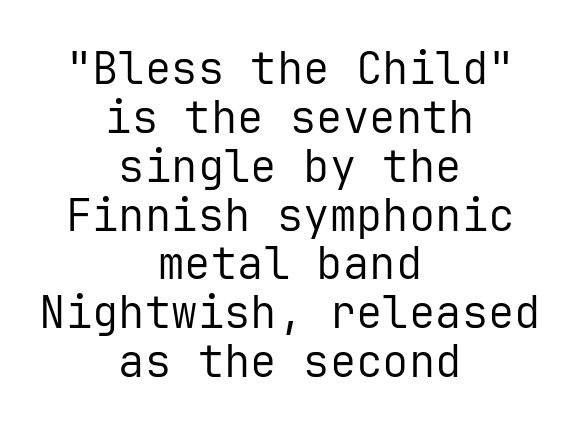
{"serif": "no", "italic": "no", "bold": "no", "weight": "regular", "width": "normal", "stroke_contrast": "low", "x_height": "medium", "monospaced": "yes", "underline": "no", "align": "center", "line_spacing": "tight", "line_spacing_ratio": 1.11, "letter_spacing": "normal", "letter_spacing_em": 0.0, "glyph_px": 44}
